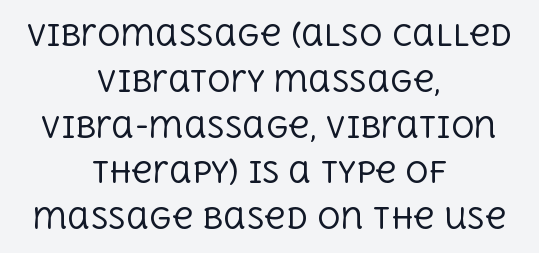
The strip under each line holds only bare page. Nothing heavy about these letters — not bold at all. The font's upright variant was chosen for this text. You could not count columns in this text — the font is proportionally spaced. Horizontal bands of white between lines are of average thickness.
